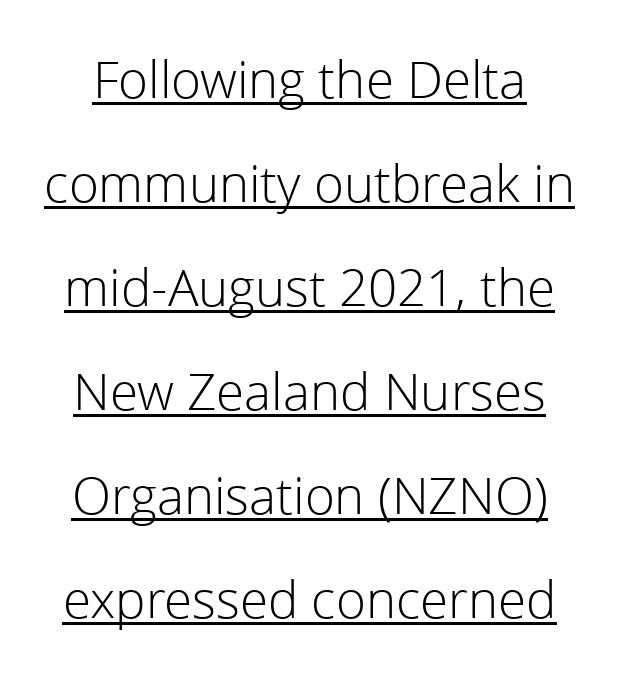
The image shows 51 px light sans-serif type, upright; set loose line spacing (2.04x), normal letter spacing, underlined; a medium x-height.
